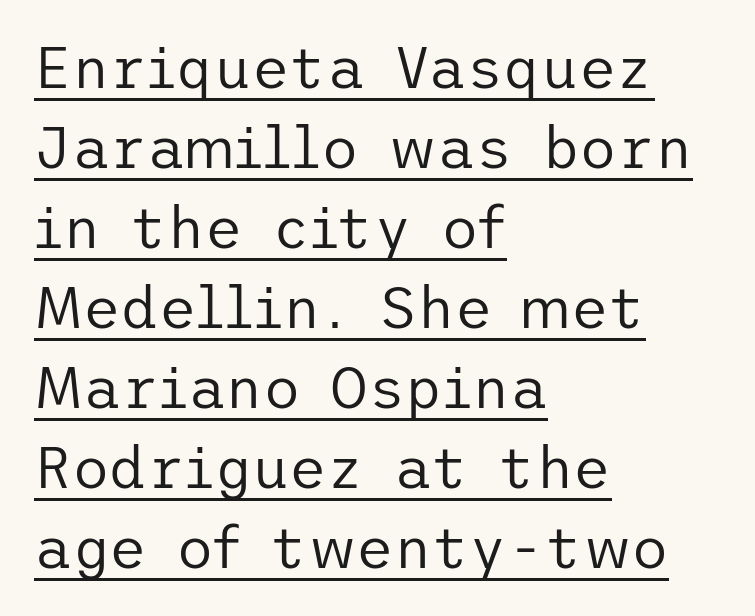
Q: Is the text bold? A: No.
Q: Is the text italic (slanted)? A: No, it is upright.
Q: Is the typeface a serif or a sans-serif typeface? A: Sans-serif.
Q: Is the text underlined? A: Yes.
Q: How is the paragraph aligned? A: Left-aligned.
Q: Is the spacing between letters normal or unusually wide? A: Normal.
Q: Is the spacing between lines tight, normal or loose? A: Normal.
Q: Width (condensed, normal, or wide)? A: Normal.
Q: Stroke contrast? A: Low.
Q: x-height? A: Medium.
